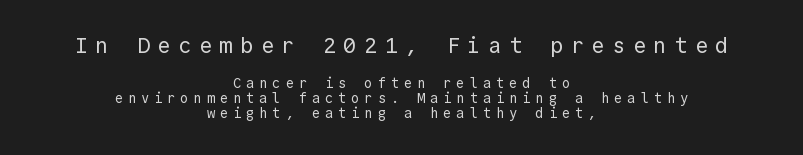
Any mark beneath the type? The region is blank. This layout puts the oversized block above and the modest block below. Stems here are at most as thick as an everyday book face. If you folded the block vertically in half, each line would mirror itself in length. Unlike italic type, these characters show no tilt at all. Quick note: interline space is minimal.
